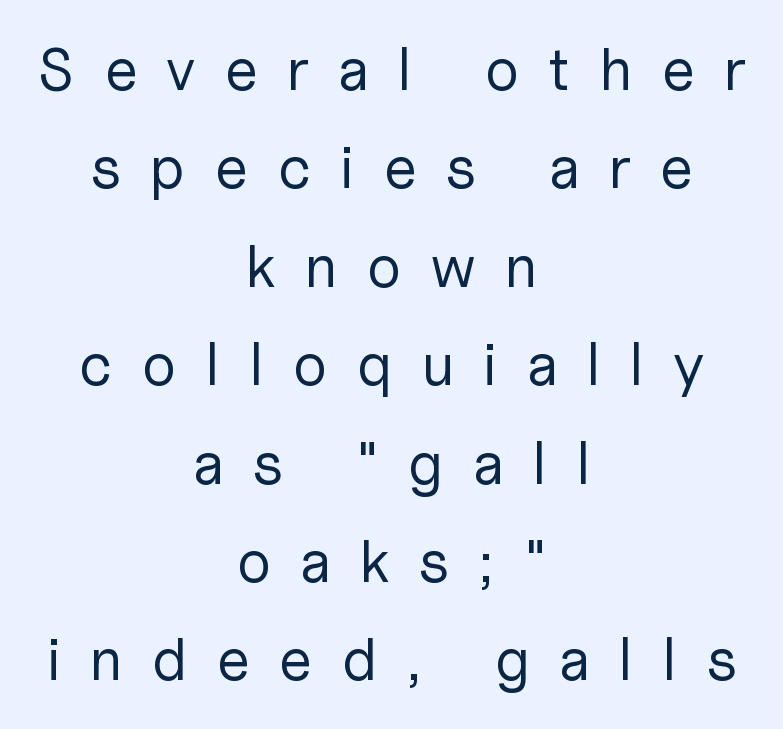
{"serif": "no", "italic": "no", "bold": "no", "weight": "regular", "width": "normal", "stroke_contrast": "low", "x_height": "medium", "monospaced": "no", "underline": "no", "align": "center", "line_spacing": "normal", "line_spacing_ratio": 1.64, "letter_spacing": "wide", "letter_spacing_em": 0.47, "glyph_px": 60}
